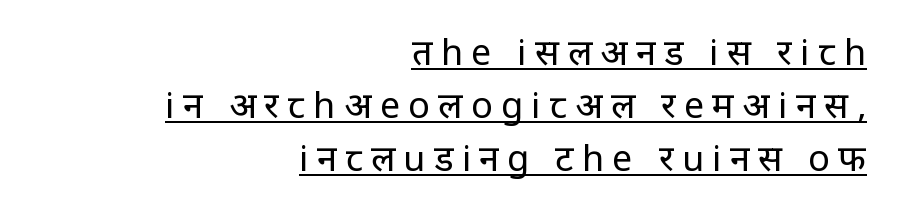
The image shows 36 px regular-weight sans-serif type, upright; set right-aligned, normal line spacing (1.47x), unusually wide letter spacing (+0.23 em), underlined; low stroke contrast and a large x-height.
